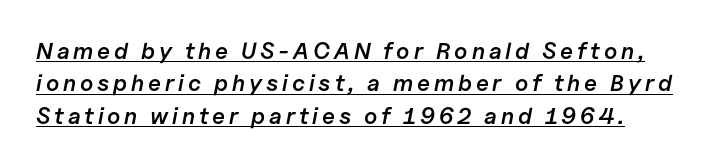
Q: Is the text bold? A: Semi-bold.
Q: Is the text italic (slanted)? A: Yes, it leans right by about 11 degrees.
Q: Is the text underlined? A: Yes.
Q: Is the spacing between lines tight, normal or loose? A: Normal.
